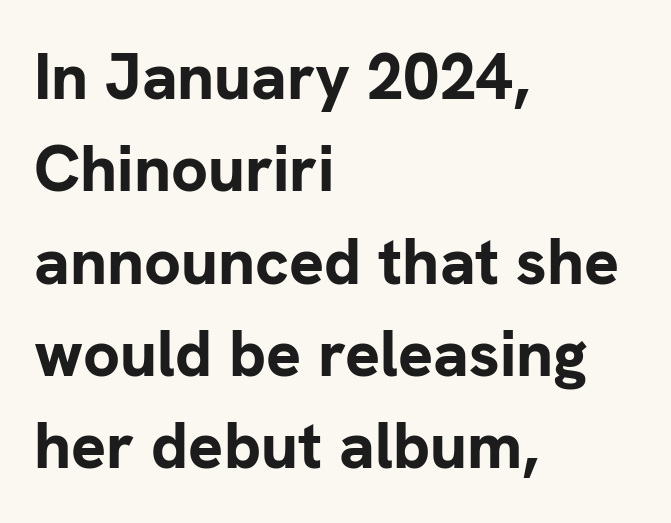
The image shows 65 px bold sans-serif type, upright; set left-aligned, normal line spacing (1.42x), normal letter spacing, not underlined; low stroke contrast and a medium x-height.
